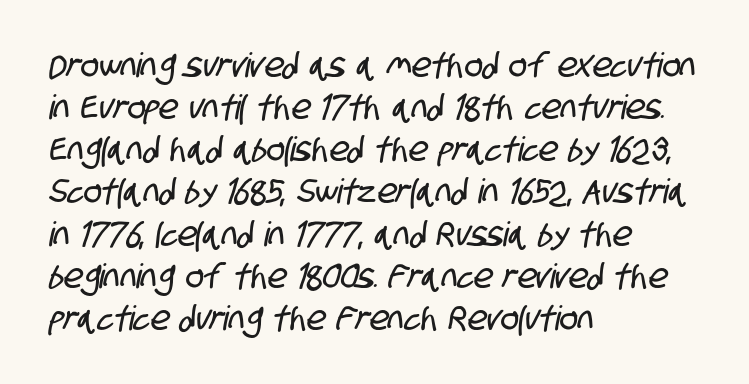
Q: Is the typeface a serif or a sans-serif typeface? A: Sans-serif.
Q: Is the text underlined? A: No.
Q: How is the paragraph aligned? A: Left-aligned.
Q: Is the spacing between letters normal or unusually wide? A: Normal.
Q: Width (condensed, normal, or wide)? A: Condensed.
Q: Stroke contrast? A: Low.
Q: x-height? A: Large.
Q: Monospaced? A: No.
